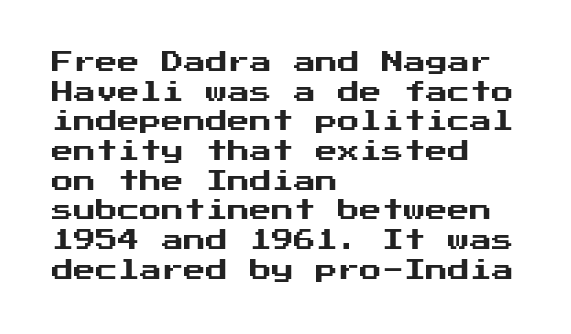
The passage shown stacks its lines at a standard gap. Look at the tracking — it's just the regular setting, nothing added. A typesetter would mark this as roman, not italic. Underlining? Definitely not there. One-word summary of the alignment: left.
